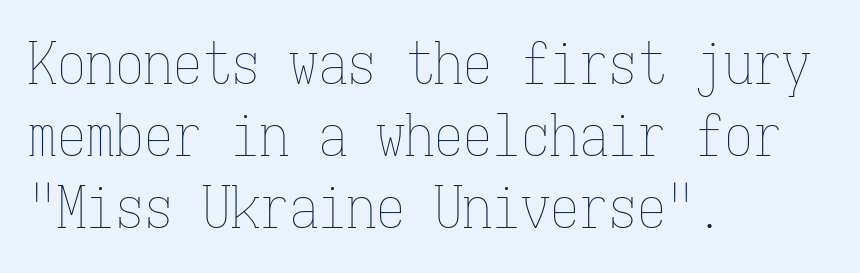
Q: Is the text bold? A: No.
Q: Is the text italic (slanted)? A: No, it is upright.
Q: Is the text underlined? A: No.
Q: How is the paragraph aligned? A: Left-aligned.
Q: Is the spacing between letters normal or unusually wide? A: Normal.
Q: Width (condensed, normal, or wide)? A: Condensed.
Q: Stroke contrast? A: Low.
Q: x-height? A: Medium.
Q: Monospaced? A: Yes.
